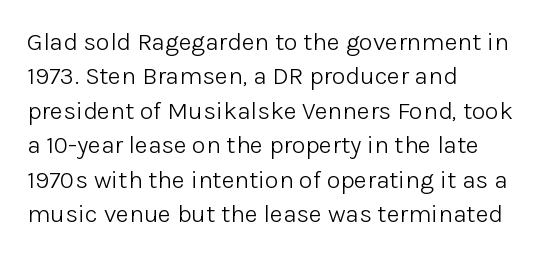
{"italic": "no", "bold": "no", "underline": "no", "align": "left", "line_spacing": "normal", "line_spacing_ratio": 1.38, "letter_spacing": "normal", "letter_spacing_em": 0.0, "glyph_px": 25}
